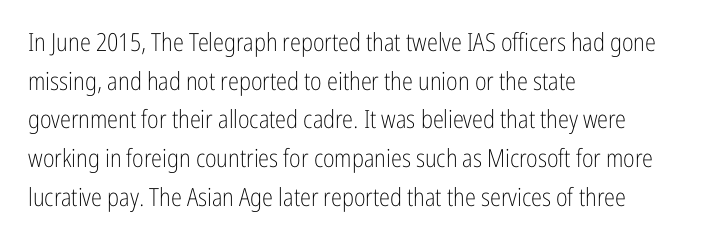
{"italic": "no", "bold": "no", "underline": "no", "align": "left", "line_spacing": "normal", "line_spacing_ratio": 1.55, "letter_spacing": "normal", "letter_spacing_em": 0.0, "glyph_px": 25}
